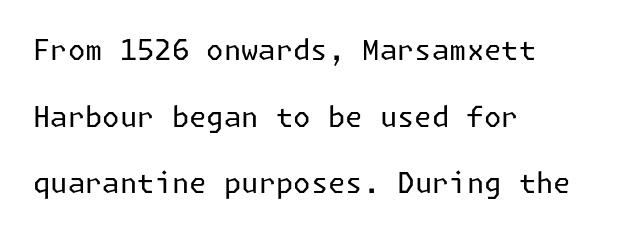
{"serif": "no", "italic": "no", "bold": "no", "weight": "regular", "width": "normal", "stroke_contrast": "low", "x_height": "medium", "underline": "no", "align": "left", "line_spacing": "loose", "line_spacing_ratio": 2.38, "letter_spacing": "normal", "letter_spacing_em": 0.0, "glyph_px": 28}
